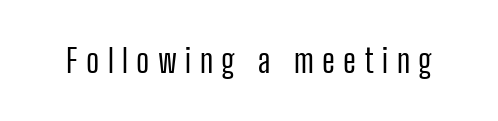
Q: Is the text bold? A: No.
Q: Is the text italic (slanted)? A: No, it is upright.
Q: Is the typeface a serif or a sans-serif typeface? A: Sans-serif.
Q: Is the text underlined? A: No.
Q: Is the spacing between letters normal or unusually wide? A: Unusually wide.
Q: Width (condensed, normal, or wide)? A: Condensed.
Q: Stroke contrast? A: Low.
Q: x-height? A: Medium.
Q: Monospaced? A: No.
